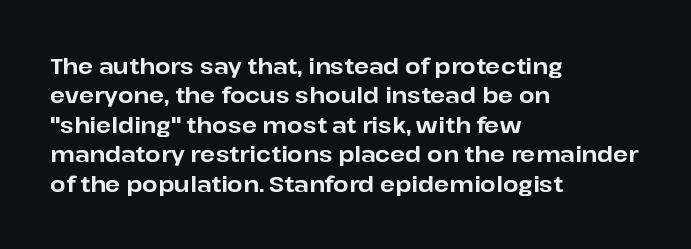
Q: Is the text bold? A: Yes.
Q: Is the text italic (slanted)? A: No, it is upright.
Q: Is the text underlined? A: No.
Q: How is the paragraph aligned? A: Left-aligned.
Q: Is the spacing between letters normal or unusually wide? A: Normal.
Q: Is the spacing between lines tight, normal or loose? A: Normal.
